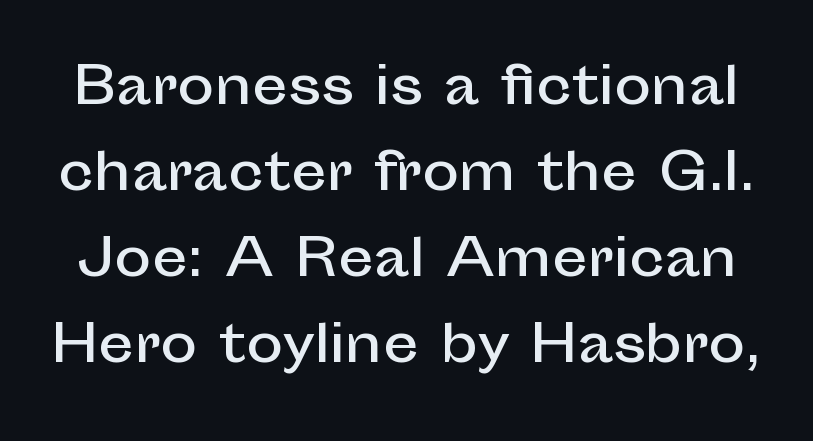
The image shows 50 px sans-serif type, upright; set line spacing 1.72x, normal letter spacing, not underlined; low stroke contrast and a medium x-height.
